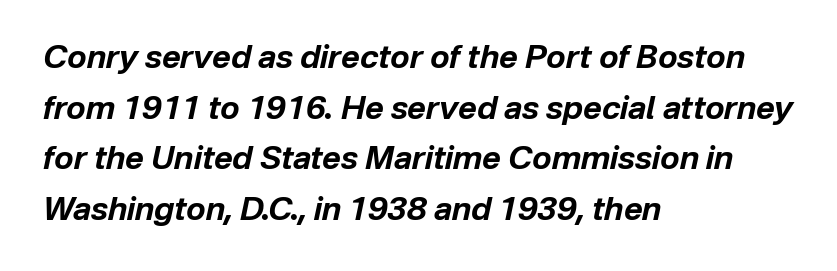
Summary of vertical rhythm: regular, with standard interline spacing. Is the type slanted? Yes — the strokes lean at a clear angle. The string is rendered with underlining switched off. There is no visible air inserted between adjacent glyphs.
